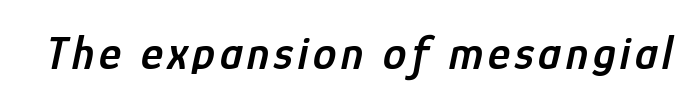
{"italic": "yes", "lean": "right", "slant_degrees": 12, "bold": "semi", "weight": "semibold", "width": "condensed", "stroke_contrast": "low", "x_height": "medium", "monospaced": "no", "underline": "no", "glyph_px": 47}
